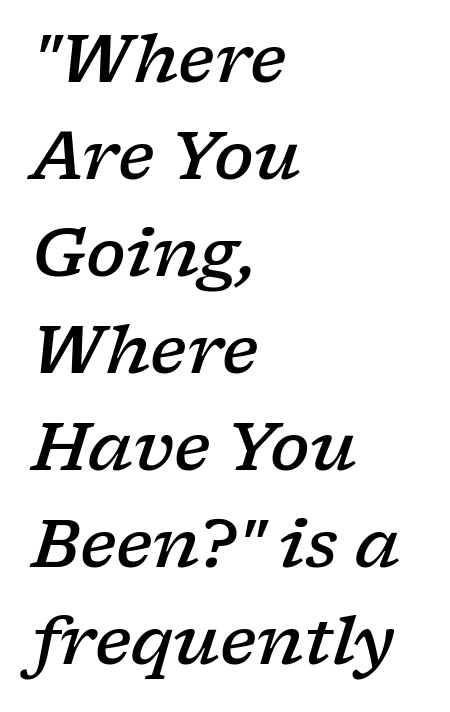
The image shows 66 px semibold, wide serif type, italic (leaning right); set left-aligned, normal line spacing (1.47x), normal letter spacing, not underlined; low stroke contrast and a medium x-height.
